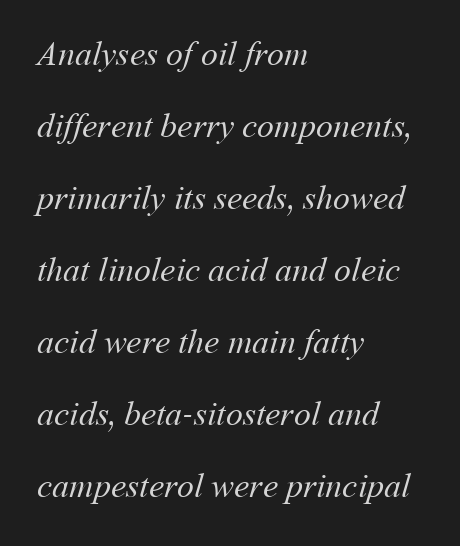
{"bold": "no", "weight": "regular", "width": "normal", "stroke_contrast": "medium", "x_height": "medium", "monospaced": "no", "underline": "no", "align": "left", "line_spacing": "loose", "line_spacing_ratio": 2.12, "letter_spacing": "normal", "letter_spacing_em": 0.0, "glyph_px": 34}
